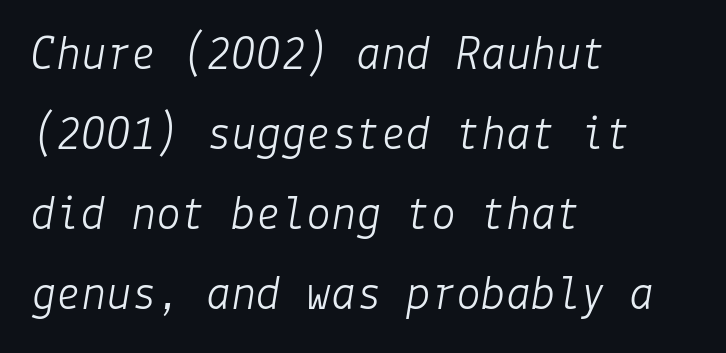
The image shows 50 px light type, italic (leaning right); set left-aligned, normal line spacing (1.6x), normal letter spacing, not underlined; low stroke contrast and a medium x-height.
